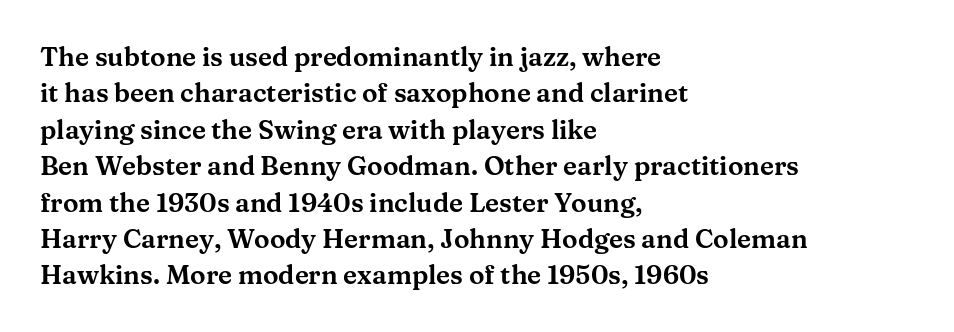
Each line starts at the same left margin while the right side varies. There is no visible air inserted between adjacent glyphs. Baseline-to-baseline distance is the conventional proportion of letter height. No italicization has been applied; the sample stays upright.
